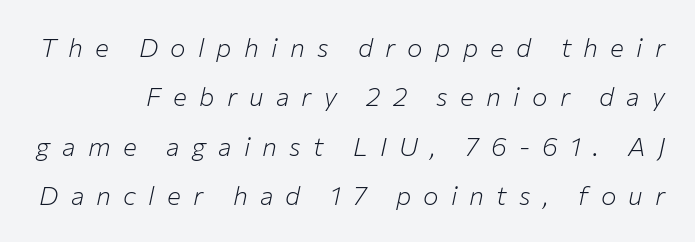
The image shows 26 px text type, italic (leaning right); set loose line spacing (1.9x), unusually wide letter spacing (+0.47 em), not underlined.
